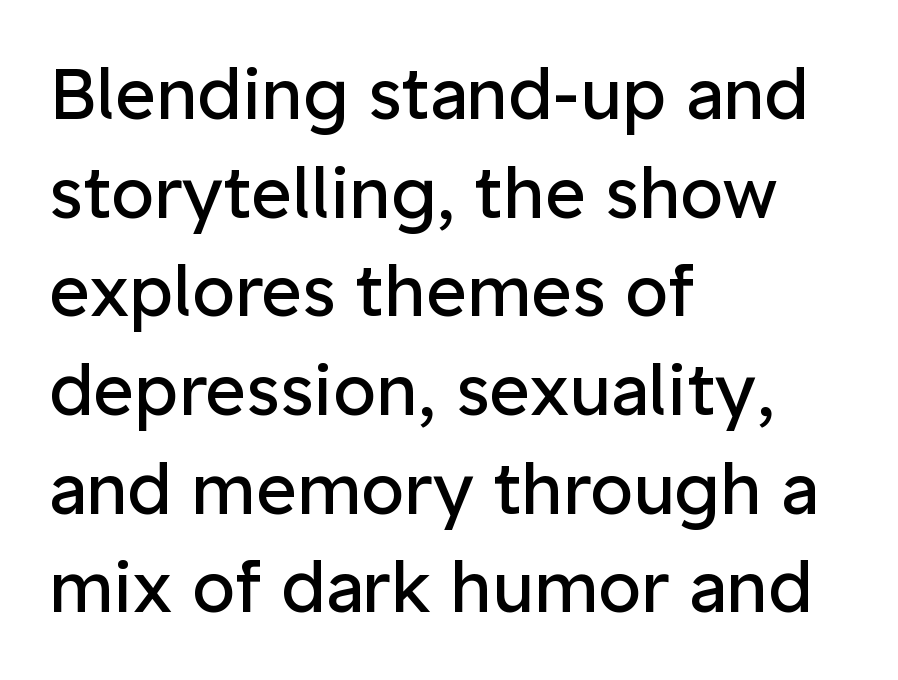
The image shows 70 px regular-weight sans-serif type, upright; set left-aligned, normal line spacing (1.41x), normal letter spacing, not underlined; low stroke contrast and a medium x-height.
